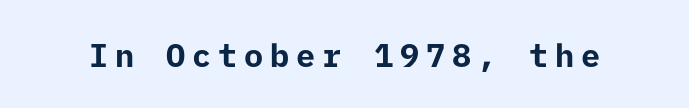
The image shows 32 px bold sans-serif type, upright; set unusually wide letter spacing (+0.21 em), not underlined; low stroke contrast and a medium x-height.
